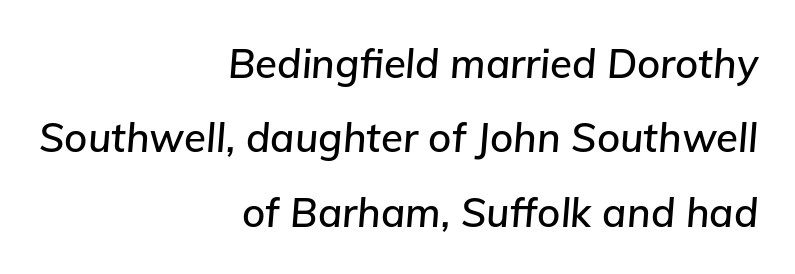
{"italic": "yes", "lean": "right", "slant_degrees": 5, "width": "normal", "stroke_contrast": "low", "x_height": "medium", "monospaced": "no", "underline": "no", "align": "right", "line_spacing_ratio": 1.86, "letter_spacing": "normal", "letter_spacing_em": 0.0, "glyph_px": 40}
